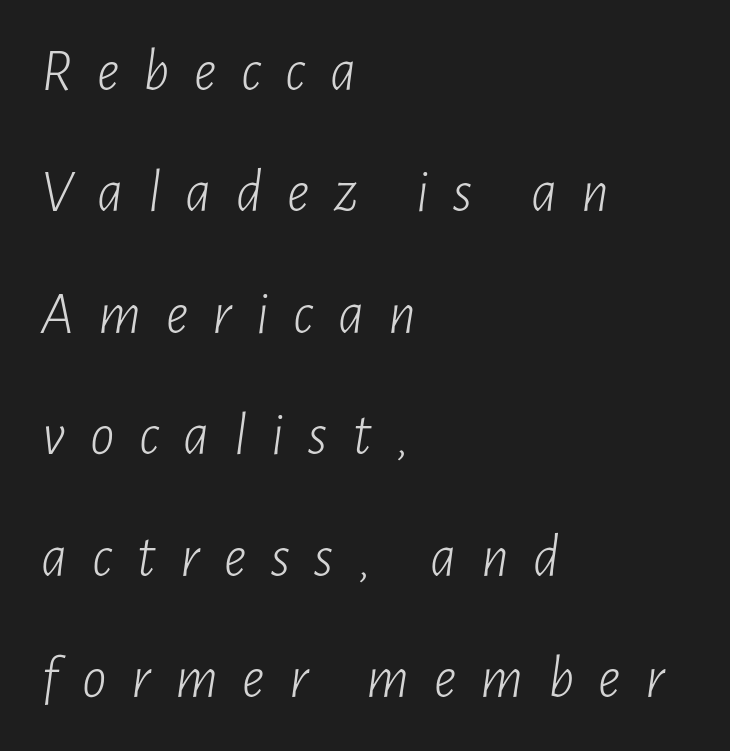
{"italic": "yes", "lean": "right", "slant_degrees": 7, "bold": "no", "weight": "light", "width": "condensed", "stroke_contrast": "low", "x_height": "medium", "monospaced": "no", "underline": "no", "align": "left", "line_spacing": "loose", "line_spacing_ratio": 1.99, "letter_spacing": "wide", "letter_spacing_em": 0.4, "glyph_px": 61}
